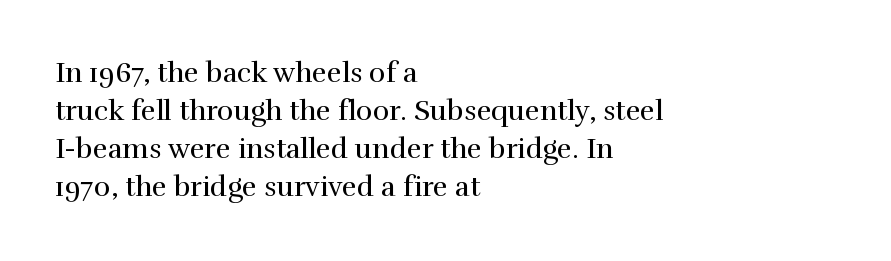
{"serif": "yes", "italic": "no", "bold": "no", "weight": "regular", "width": "normal", "x_height": "medium", "monospaced": "no", "underline": "no", "align": "left", "line_spacing": "normal", "line_spacing_ratio": 1.36, "letter_spacing": "normal", "letter_spacing_em": 0.0, "glyph_px": 28}
